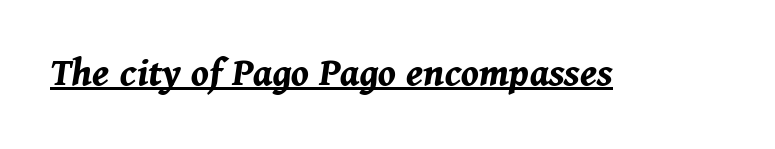
Look at the stroke-to-counter ratio: heavy, a bold. Students, observe the line beneath the letters — that is underlining. These lines are rendered in a variable-pitch font. The face used here is rendered with its standard letterfit. Characters are canted at an angle relative to the baseline's perpendicular.
